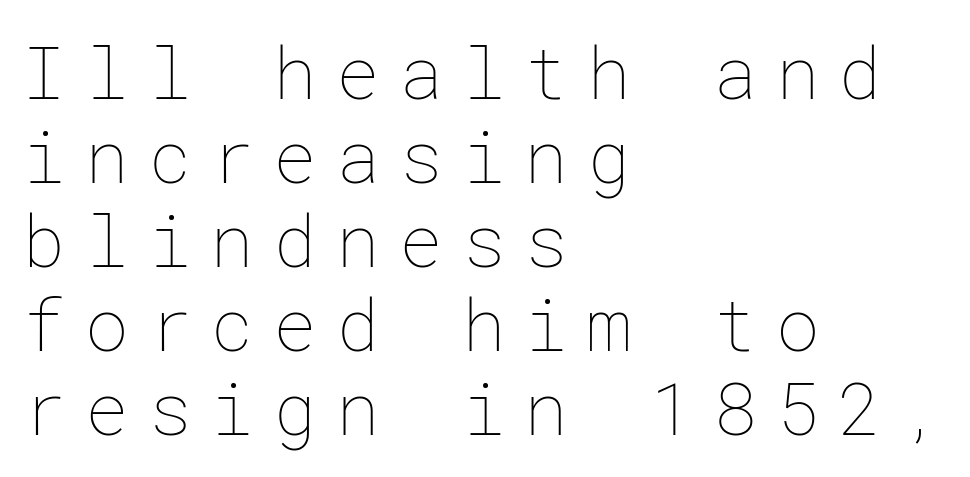
Q: Is the text bold? A: No.
Q: Is the text italic (slanted)? A: No, it is upright.
Q: Is the text underlined? A: No.
Q: How is the paragraph aligned? A: Left-aligned.
Q: Is the spacing between letters normal or unusually wide? A: Unusually wide.
Q: Is the spacing between lines tight, normal or loose? A: Tight.
Q: Width (condensed, normal, or wide)? A: Normal.
Q: Stroke contrast? A: Low.
Q: x-height? A: Medium.
